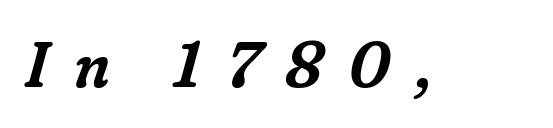
Q: Is the text italic (slanted)? A: Yes, it leans right by about 16 degrees.
Q: Is the typeface a serif or a sans-serif typeface? A: Serif.
Q: Is the text underlined? A: No.
Q: Is the spacing between letters normal or unusually wide? A: Unusually wide.
Q: Width (condensed, normal, or wide)? A: Normal.
Q: Stroke contrast? A: Low.
Q: x-height? A: Medium.
Q: Monospaced? A: No.
